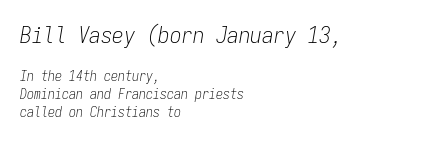
Notice how descenders clear the ascenders below comfortably — that's standard leading. The designer gave the opening block more size than the closing block. Look at the tracking — it's just the regular setting, nothing added. This rendering uses left alignment, leaving the right contour irregular. Heaviness? Minimal to ordinary, like unemphasized prose.
